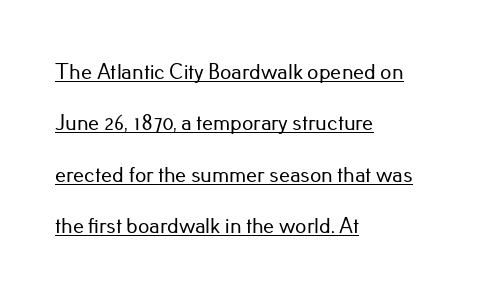
{"italic": "no", "underline": "yes", "align": "left", "line_spacing": "loose", "line_spacing_ratio": 2.33, "letter_spacing": "normal", "letter_spacing_em": 0.0, "glyph_px": 22}
